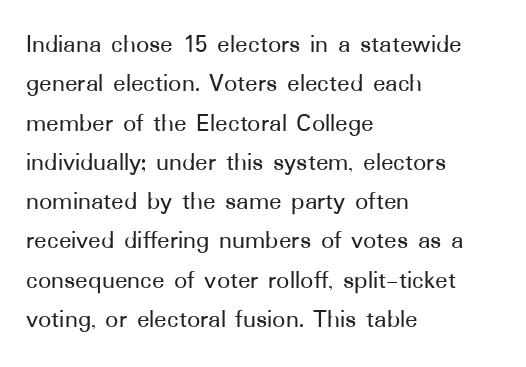
The image shows 26 px text type, upright; set left-aligned, normal line spacing (1.51x), normal letter spacing, not underlined.
